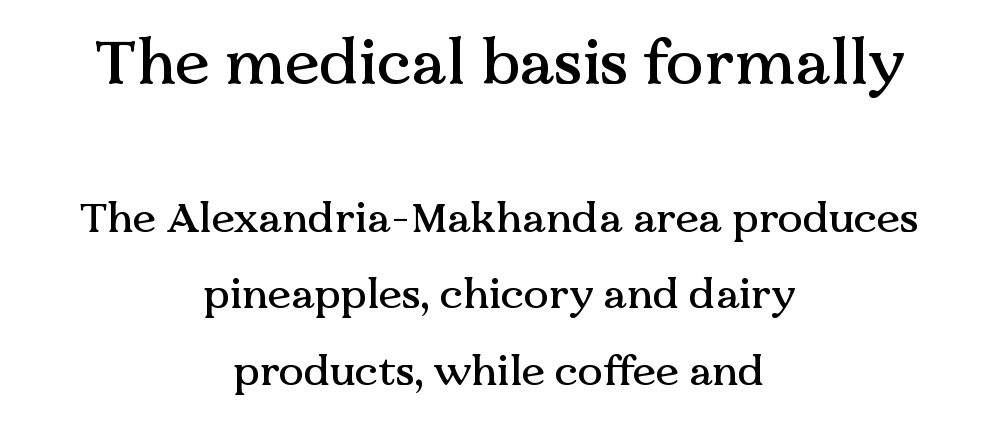
{"serif": "yes", "italic": "no", "width": "normal", "stroke_contrast": "medium", "x_height": "medium", "monospaced": "no", "underline": "no", "align": "center", "line_spacing_ratio": 1.82, "letter_spacing": "normal", "letter_spacing_em": 0.0, "larger_block": "first", "size_ratio": 1.5, "glyph_px": 63}
